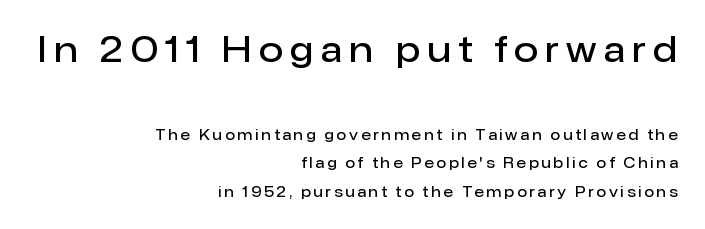
Typeset ragged left — the right edge is the straight one. In this sample the first text group is rendered at the bigger scale. Does the type have serifs? No, each stem ends abruptly. The letters are spread apart with noticeably loose tracking. Quick note: underline off.
